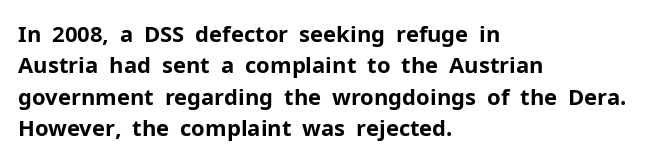
Q: Is the text bold? A: Yes.
Q: Is the text italic (slanted)? A: No, it is upright.
Q: Is the text underlined? A: No.
Q: How is the paragraph aligned? A: Left-aligned.
Q: Is the spacing between letters normal or unusually wide? A: Normal.
Q: Is the spacing between lines tight, normal or loose? A: Normal.
